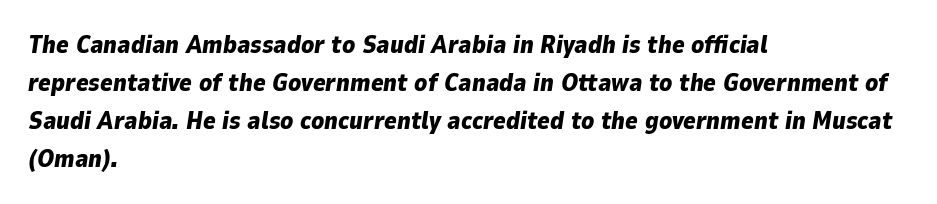
The face used here has a pronounced slope to its letters. Check under the words: just untouched page. Which margin do the lines hug? The left one — the right edge is uneven. Words appear dense and cohesive because spacing is normal. Leading matches the norm, producing a regular column.
